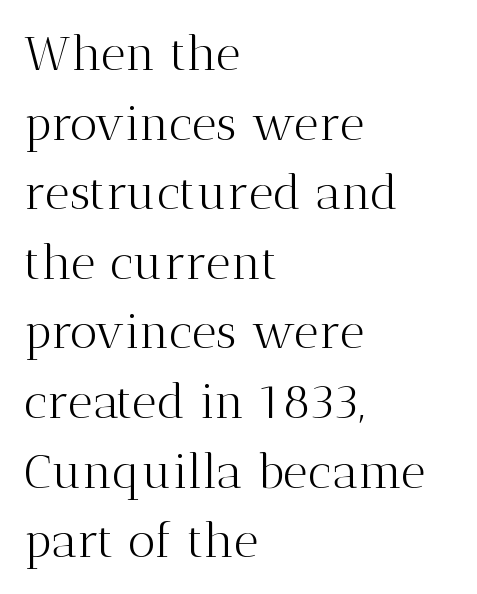
{"serif": "yes", "italic": "no", "bold": "no", "weight": "light", "width": "normal", "stroke_contrast": "medium", "x_height": "medium", "monospaced": "no", "underline": "no", "align": "left", "line_spacing": "normal", "line_spacing_ratio": 1.45, "letter_spacing": "normal", "letter_spacing_em": 0.0, "glyph_px": 48}
